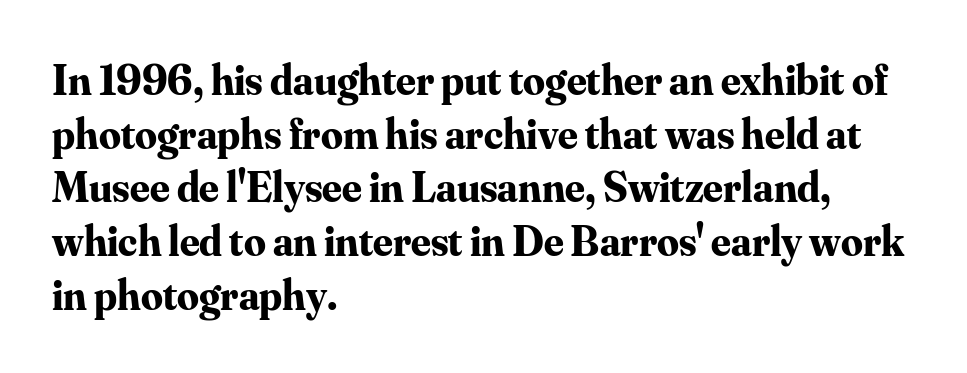
{"serif": "yes", "italic": "no", "bold": "yes", "weight": "bold", "width": "normal", "stroke_contrast": "medium", "x_height": "small", "monospaced": "no", "underline": "no", "align": "left", "line_spacing": "normal", "line_spacing_ratio": 1.25, "letter_spacing": "normal", "letter_spacing_em": 0.0, "glyph_px": 43}
